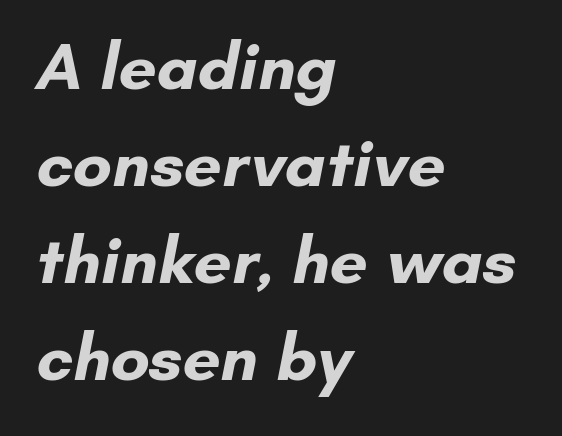
Q: Is the text bold? A: Yes.
Q: Is the typeface a serif or a sans-serif typeface? A: Sans-serif.
Q: Is the text underlined? A: No.
Q: How is the paragraph aligned? A: Left-aligned.
Q: Is the spacing between letters normal or unusually wide? A: Normal.
Q: Is the spacing between lines tight, normal or loose? A: Normal.
Q: Width (condensed, normal, or wide)? A: Normal.
Q: Stroke contrast? A: Low.
Q: x-height? A: Small.
Q: Monospaced? A: No.
